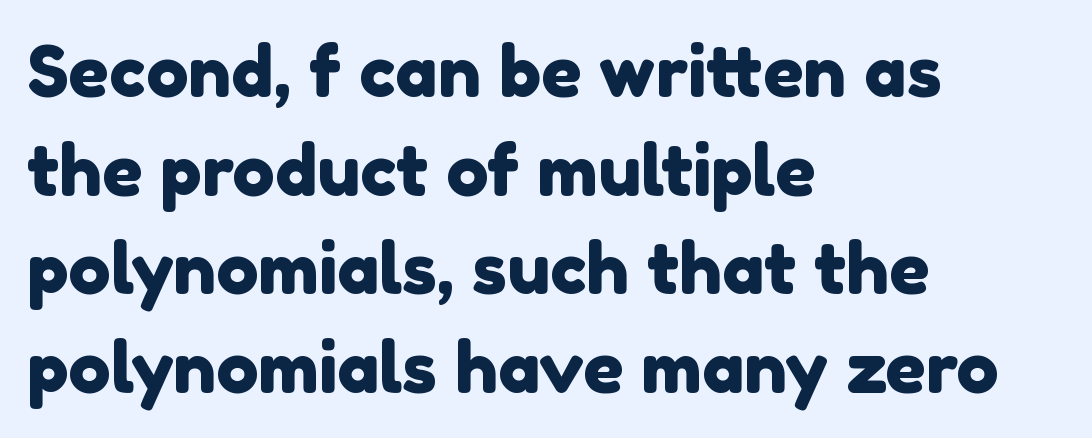
{"serif": "no", "width": "normal", "x_height": "medium", "monospaced": "no", "underline": "no", "align": "left", "line_spacing": "normal", "line_spacing_ratio": 1.39, "letter_spacing": "normal", "letter_spacing_em": 0.0, "glyph_px": 71}
